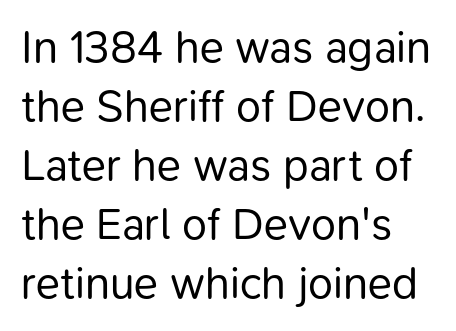
{"serif": "no", "italic": "no", "bold": "no", "weight": "regular", "width": "normal", "stroke_contrast": "low", "x_height": "medium", "monospaced": "no", "underline": "no", "align": "left", "line_spacing": "normal", "line_spacing_ratio": 1.31, "letter_spacing": "normal", "letter_spacing_em": 0.0, "glyph_px": 45}
